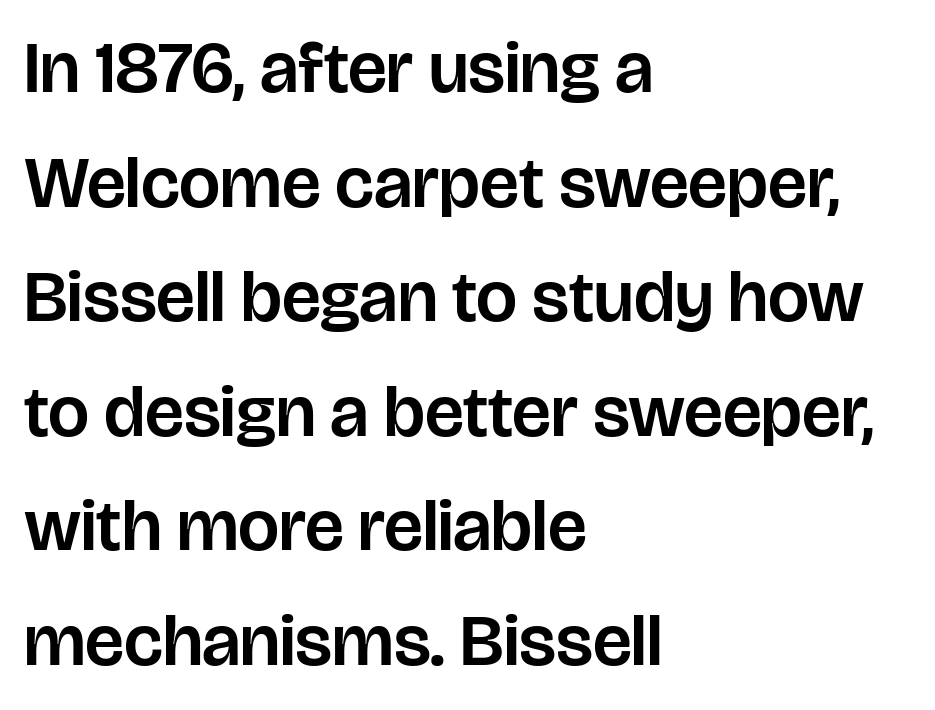
Nope, no serifs anywhere on these letters. The words here are not underlined. Here the glyphs are tracked normally, forming tight word shapes. The passage shown is typed in a proportional face where columns would drift. Does the leading feel generous? No, just average. Which margin do the lines hug? The left one — the right edge is uneven.
